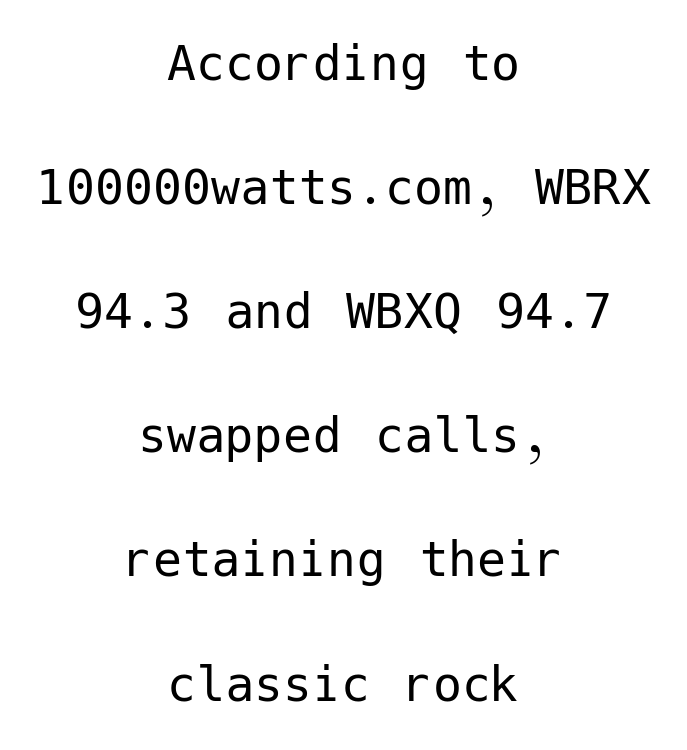
{"serif": "no", "italic": "no", "bold": "no", "weight": "regular", "width": "normal", "stroke_contrast": "low", "x_height": "medium", "underline": "no", "align": "center", "line_spacing": "loose", "line_spacing_ratio": 2.14, "letter_spacing": "normal", "letter_spacing_em": 0.0, "glyph_px": 58}
